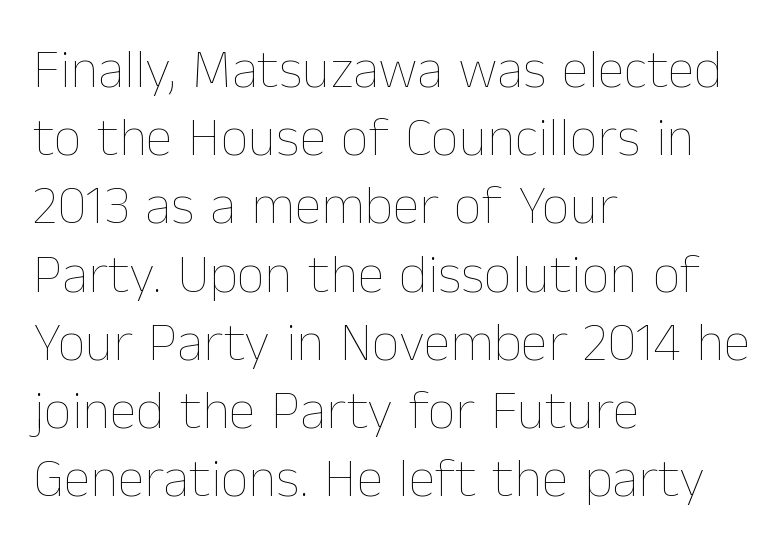
Is there any slant? The stems are plumb. The letters advance in unequal steps, a hallmark of proportional type. This rendering uses left alignment, leaving the right contour irregular. A typesetter would call this zero additional tracking. The strip under each line holds only bare page. Nothing heavy about these letters — not bold at all.
